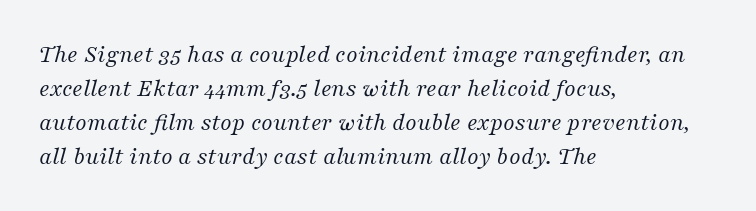
The image shows 25 px text type, italic (leaning right); set left-aligned, normal line spacing (1.36x), normal letter spacing, not underlined.
